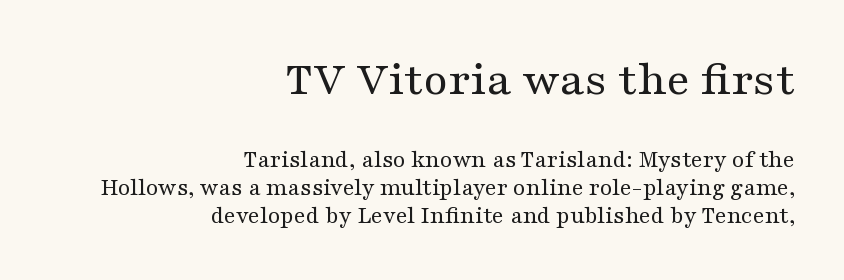
The lines are quadded right. In this sample the first text group is rendered at the bigger scale. Tracking here is standard; glyphs follow each other at the usual distance. Stroke terminals: seriffed. Very little white space separates one row of letters from the next.
